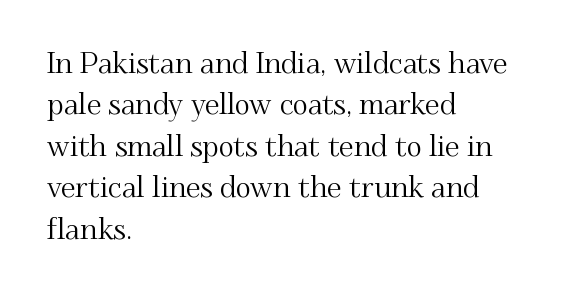
{"serif": "yes", "italic": "no", "width": "normal", "stroke_contrast": "medium", "x_height": "small", "monospaced": "no", "underline": "no", "align": "left", "line_spacing": "normal", "line_spacing_ratio": 1.43, "letter_spacing": "normal", "letter_spacing_em": 0.0, "glyph_px": 29}
